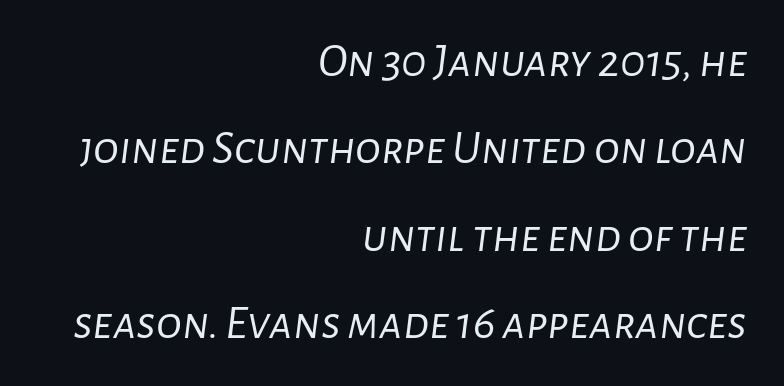
The image shows 48 px light type, italic (leaning right); set right-aligned, line spacing 1.82x, normal letter spacing, not underlined; low stroke contrast and a medium x-height.
